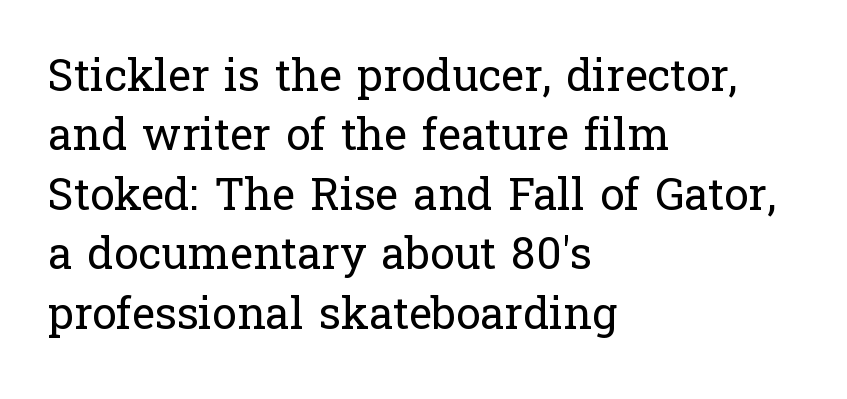
Each letter keeps its own natural width here, so spacing adapts to shape. Nope, not italic — everything's standing straight. Each letter's strokes conclude with small projecting serifs. The typesetter chose a ragged-right arrangement here. The letters sit at their default tracking, neither squeezed nor spread. Underline: absent.
